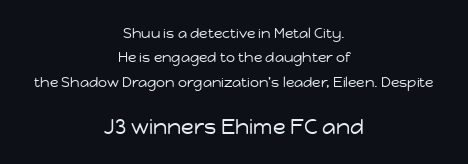
The block sitting lower on the canvas is the one with enlarged characters. Where is the straight margin? There isn't one; the lines are centered. On a weight scale, this lands at 450 or below. Spacing between characters is what you'd get straight out of the box. Unlike italic type, these characters show no tilt at all. The zone under the glyphs is completely vacant.
